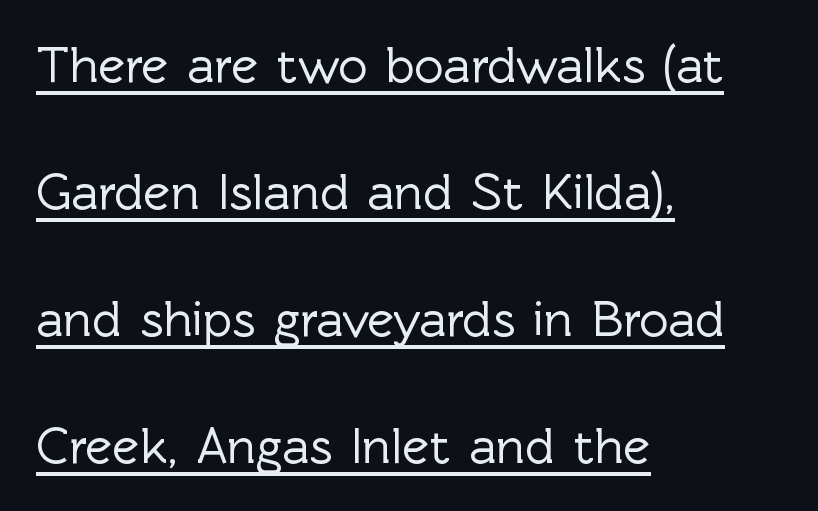
Nope, not italic — everything's standing straight. A classic flush-left, rag-right setting is used for this passage. Caption: lettering with a line underneath. Letter spacing: default.
